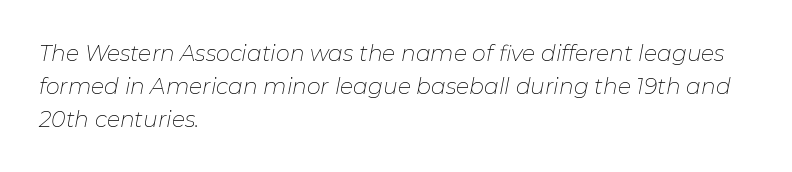
{"italic": "yes", "lean": "right", "slant_degrees": 11, "bold": "no", "underline": "no", "align": "left", "line_spacing": "normal", "line_spacing_ratio": 1.49, "letter_spacing": "normal", "letter_spacing_em": 0.0, "glyph_px": 22}
